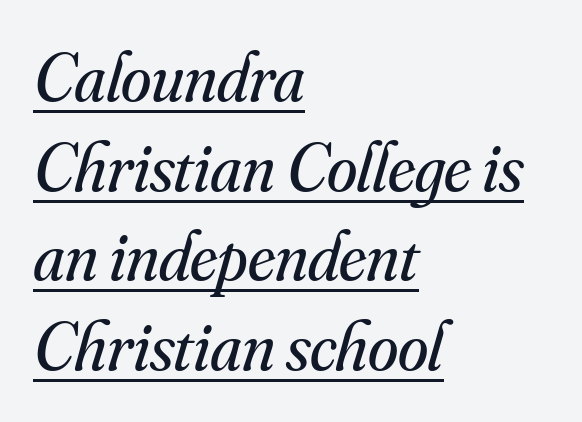
The image shows 69 px regular-weight serif type, italic (leaning right); set left-aligned, normal line spacing (1.3x), normal letter spacing, underlined; medium stroke contrast and a small x-height.
